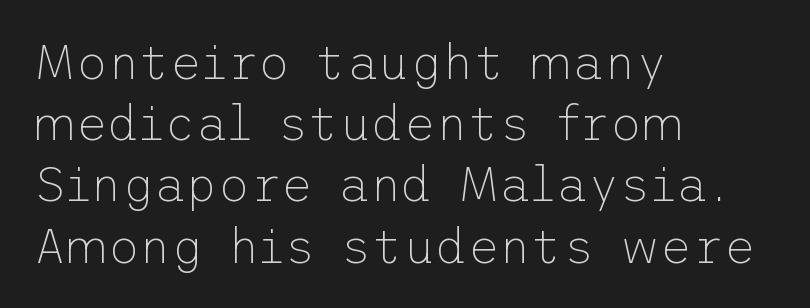
Q: Is the text bold? A: No.
Q: Is the text italic (slanted)? A: No, it is upright.
Q: Is the typeface a serif or a sans-serif typeface? A: Sans-serif.
Q: Is the text underlined? A: No.
Q: How is the paragraph aligned? A: Left-aligned.
Q: Is the spacing between letters normal or unusually wide? A: Normal.
Q: Is the spacing between lines tight, normal or loose? A: Normal.
Q: Width (condensed, normal, or wide)? A: Normal.
Q: Stroke contrast? A: Low.
Q: x-height? A: Medium.
